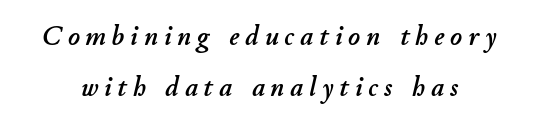
Q: Is the text italic (slanted)? A: Yes, it leans right by about 11 degrees.
Q: Is the text underlined? A: No.
Q: Is the spacing between letters normal or unusually wide? A: Unusually wide.
Q: Width (condensed, normal, or wide)? A: Normal.
Q: Stroke contrast? A: Low.
Q: x-height? A: Small.
Q: Monospaced? A: No.
